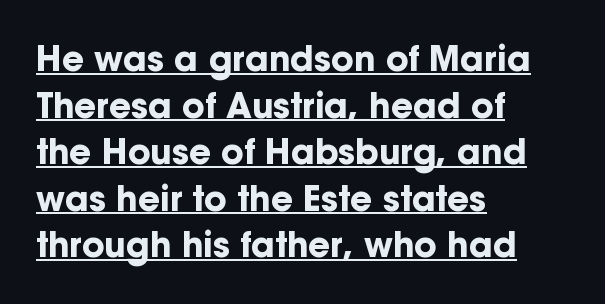
Q: Is the text bold? A: Yes.
Q: Is the text italic (slanted)? A: No, it is upright.
Q: Is the typeface a serif or a sans-serif typeface? A: Sans-serif.
Q: Is the text underlined? A: Yes.
Q: How is the paragraph aligned? A: Left-aligned.
Q: Is the spacing between letters normal or unusually wide? A: Normal.
Q: Is the spacing between lines tight, normal or loose? A: Normal.
Q: Width (condensed, normal, or wide)? A: Normal.
Q: Stroke contrast? A: Low.
Q: x-height? A: Medium.
Q: Monospaced? A: No.
